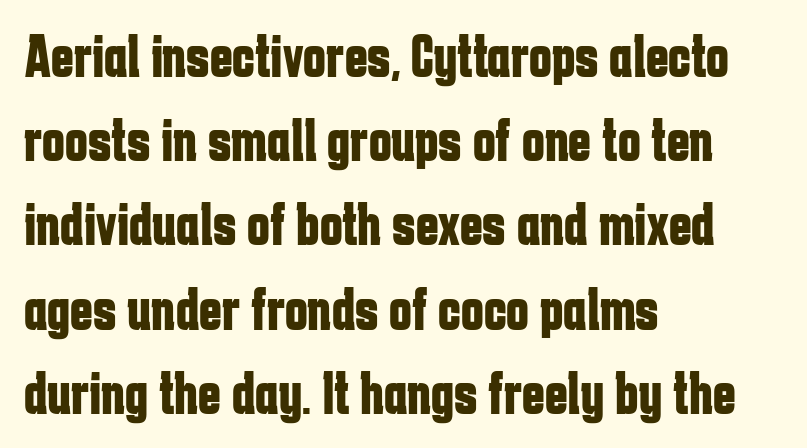
Q: Is the text bold? A: Yes.
Q: Is the text italic (slanted)? A: No, it is upright.
Q: Is the typeface a serif or a sans-serif typeface? A: Sans-serif.
Q: Is the text underlined? A: No.
Q: How is the paragraph aligned? A: Left-aligned.
Q: Is the spacing between letters normal or unusually wide? A: Normal.
Q: Is the spacing between lines tight, normal or loose? A: Normal.
Q: Width (condensed, normal, or wide)? A: Condensed.
Q: Stroke contrast? A: Low.
Q: x-height? A: Medium.
Q: Monospaced? A: No.
